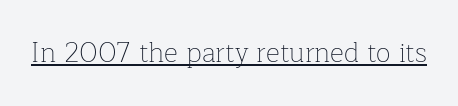
The image shows 27 px text type, upright; set normal letter spacing, underlined.
